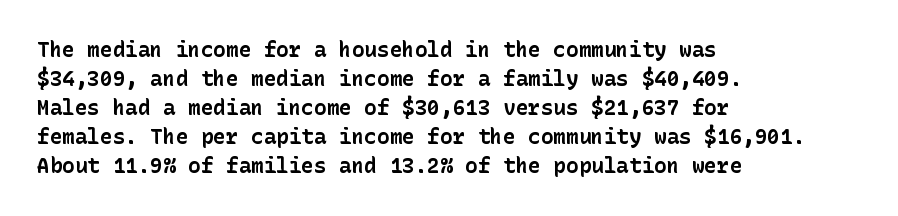
The image shows 21 px bold type, upright; set left-aligned, normal line spacing (1.38x), normal letter spacing, not underlined.
